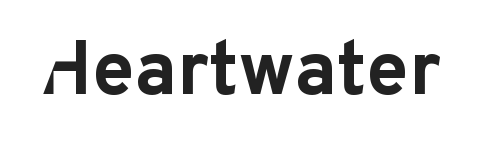
{"serif": "no", "italic": "no", "bold": "yes", "weight": "bold", "width": "normal", "stroke_contrast": "low", "x_height": "medium", "monospaced": "no", "underline": "no", "letter_spacing": "normal", "letter_spacing_em": 0.0, "glyph_px": 76}
